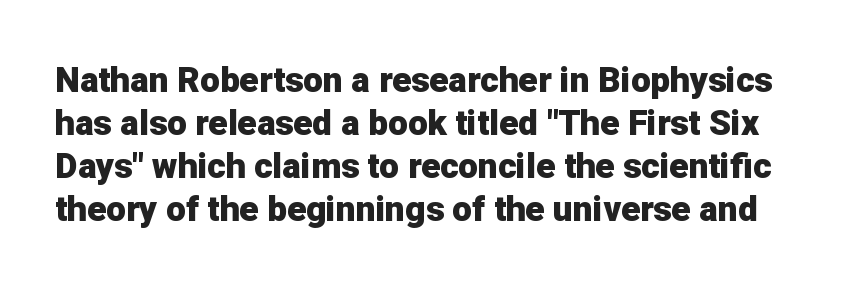
{"serif": "no", "italic": "no", "bold": "yes", "weight": "heavy", "width": "normal", "stroke_contrast": "low", "x_height": "medium", "monospaced": "no", "underline": "no", "line_spacing_ratio": 1.23, "letter_spacing": "normal", "letter_spacing_em": 0.0, "glyph_px": 35}
